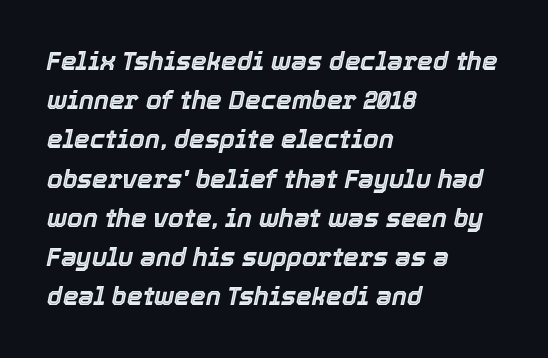
Each line starts at the same left margin while the right side varies. Letters rest on an invisible, unmarked baseline. Rows of type keep a routine distance in the vertical direction. This is oblique type, the kind used for emphasis or titles. No extra tracking has been applied to these lines.
